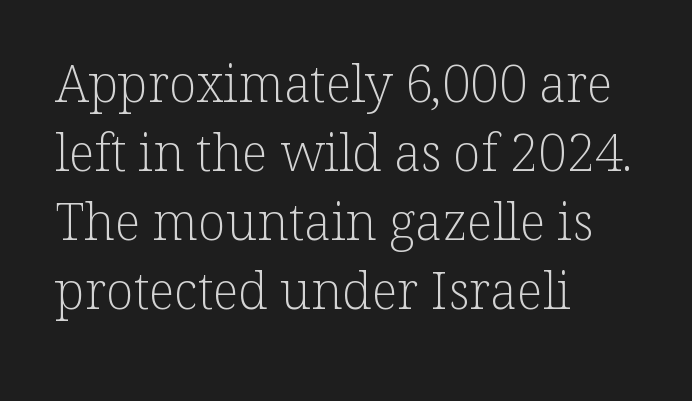
The image shows 51 px light serif type, upright; set left-aligned, normal line spacing (1.35x), normal letter spacing, not underlined; low stroke contrast and a medium x-height.
